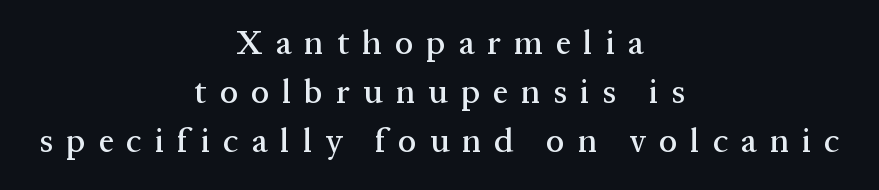
Q: Is the text italic (slanted)? A: No, it is upright.
Q: Is the typeface a serif or a sans-serif typeface? A: Serif.
Q: Is the text underlined? A: No.
Q: How is the paragraph aligned? A: Centered.
Q: Is the spacing between letters normal or unusually wide? A: Unusually wide.
Q: Is the spacing between lines tight, normal or loose? A: Normal.
Q: Width (condensed, normal, or wide)? A: Normal.
Q: Stroke contrast? A: Medium.
Q: x-height? A: Medium.
Q: Monospaced? A: No.
